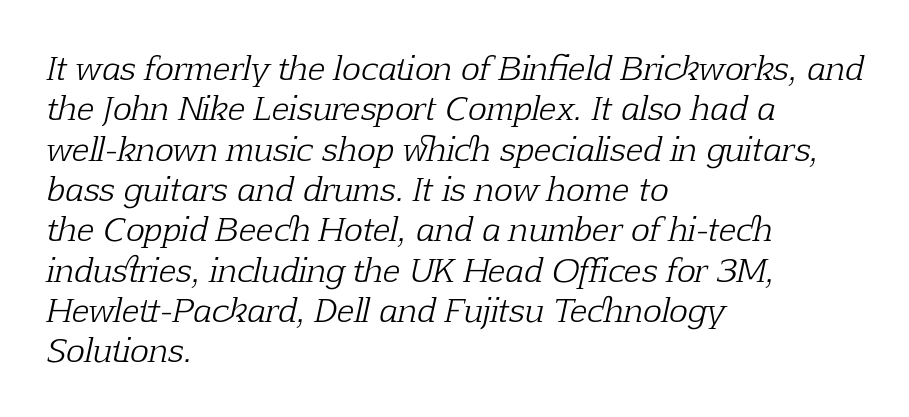
{"serif": "yes", "italic": "yes", "lean": "right", "slant_degrees": 12, "bold": "no", "weight": "light", "width": "normal", "stroke_contrast": "low", "x_height": "medium", "monospaced": "no", "underline": "no", "align": "left", "line_spacing": "normal", "line_spacing_ratio": 1.26, "letter_spacing": "normal", "letter_spacing_em": 0.0, "glyph_px": 32}
